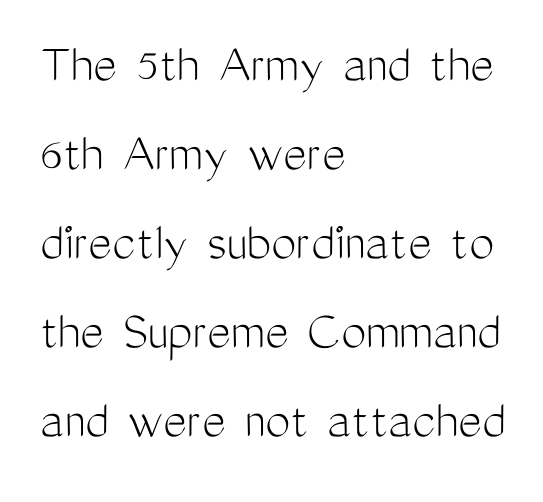
{"serif": "no", "italic": "no", "bold": "no", "weight": "light", "width": "condensed", "stroke_contrast": "medium", "x_height": "medium", "monospaced": "no", "underline": "no", "align": "left", "line_spacing": "normal", "line_spacing_ratio": 1.59, "letter_spacing": "normal", "letter_spacing_em": 0.0, "glyph_px": 56}
